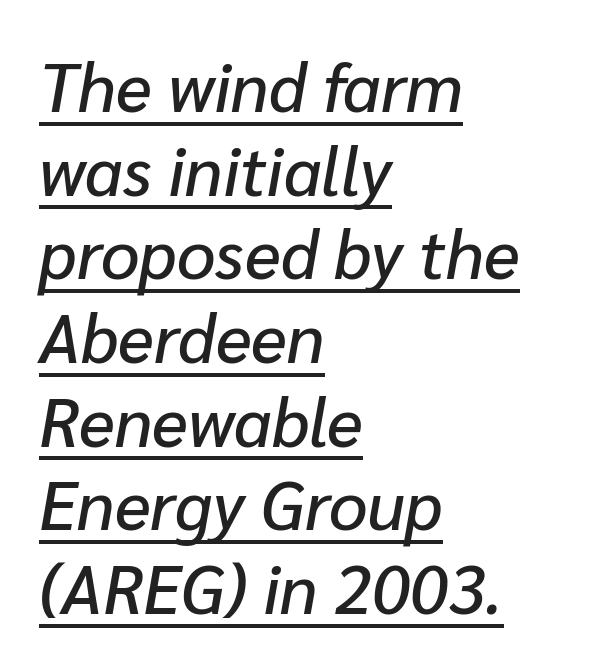
{"italic": "yes", "lean": "right", "slant_degrees": 10, "width": "normal", "stroke_contrast": "low", "x_height": "medium", "monospaced": "no", "underline": "yes", "align": "left", "line_spacing_ratio": 1.23, "letter_spacing": "normal", "letter_spacing_em": 0.0, "glyph_px": 68}
